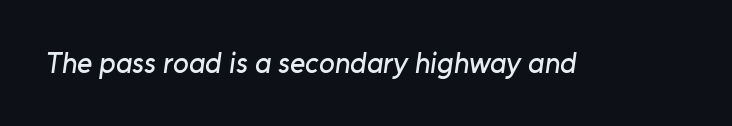
Q: Is the typeface a serif or a sans-serif typeface? A: Sans-serif.
Q: Is the text underlined? A: No.
Q: Is the spacing between letters normal or unusually wide? A: Normal.
Q: Width (condensed, normal, or wide)? A: Normal.
Q: Stroke contrast? A: Low.
Q: x-height? A: Medium.
Q: Monospaced? A: No.
